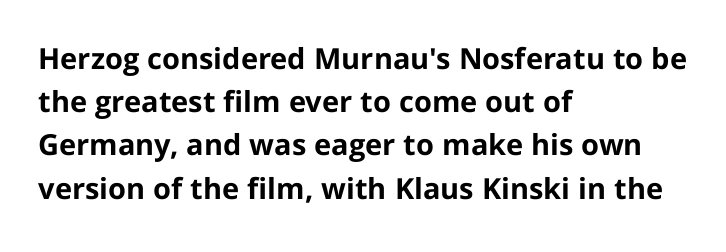
{"serif": "no", "italic": "no", "bold": "yes", "weight": "bold", "width": "normal", "stroke_contrast": "low", "x_height": "medium", "monospaced": "no", "underline": "no", "align": "left", "line_spacing": "normal", "line_spacing_ratio": 1.49, "letter_spacing": "normal", "letter_spacing_em": 0.0, "glyph_px": 29}
